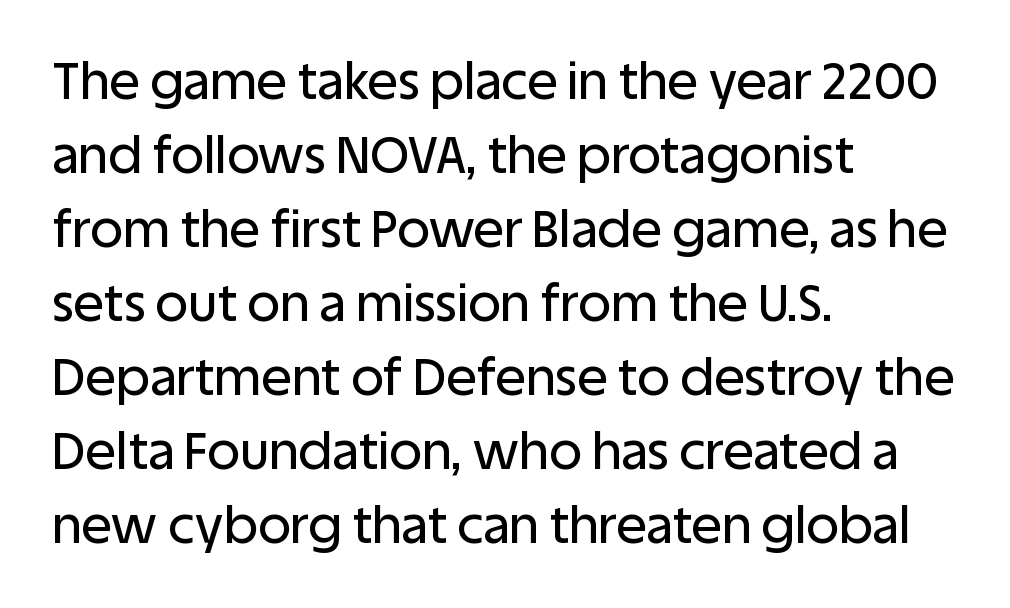
{"serif": "no", "italic": "no", "width": "normal", "stroke_contrast": "low", "x_height": "large", "monospaced": "no", "underline": "no", "align": "left", "line_spacing": "normal", "line_spacing_ratio": 1.45, "letter_spacing": "normal", "letter_spacing_em": 0.0, "glyph_px": 51}
